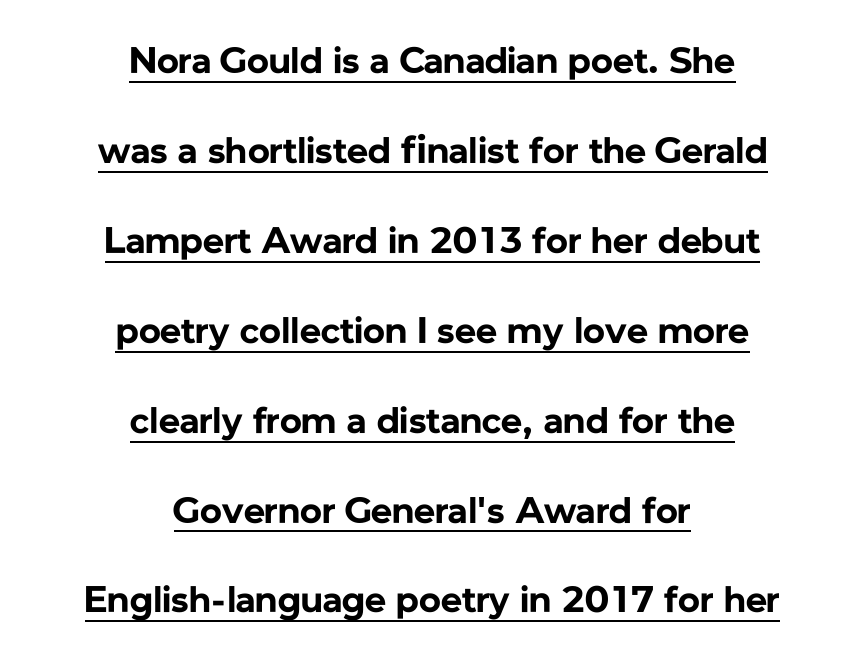
The image shows 37 px bold sans-serif type, upright; set centered, loose line spacing (2.43x), normal letter spacing, underlined; low stroke contrast and a medium x-height.
